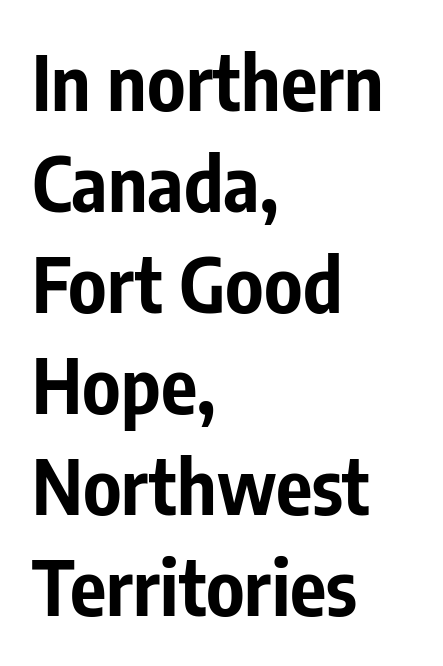
The image shows 76 px bold, condensed sans-serif type, upright; set left-aligned, normal line spacing (1.33x), normal letter spacing, not underlined; low stroke contrast and a medium x-height.
